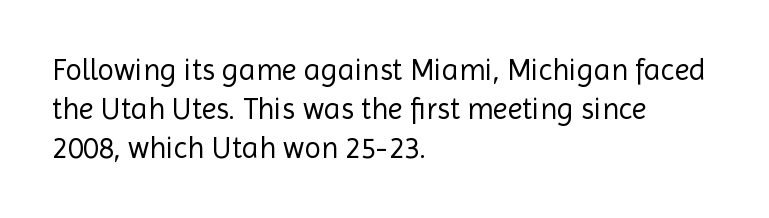
{"serif": "no", "italic": "no", "bold": "no", "weight": "regular", "width": "normal", "x_height": "medium", "monospaced": "no", "underline": "no", "align": "left", "line_spacing": "normal", "line_spacing_ratio": 1.3, "letter_spacing": "normal", "letter_spacing_em": 0.0, "glyph_px": 30}
